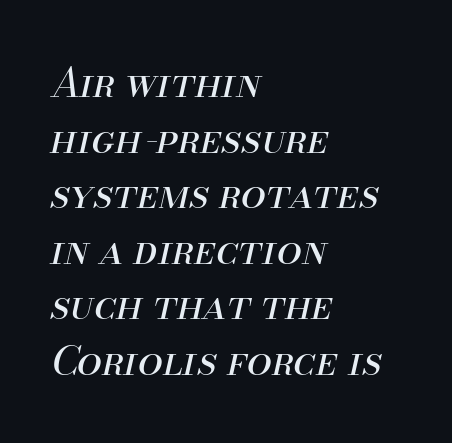
The image shows 40 px regular-weight type, italic (leaning right); set left-aligned, normal line spacing (1.39x), normal letter spacing, not underlined; medium stroke contrast and a small x-height.
